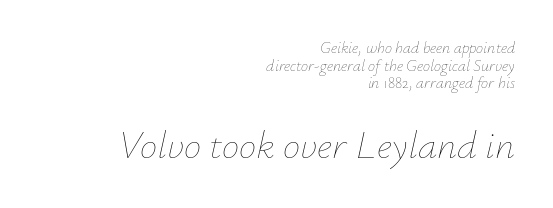
{"italic": "yes", "lean": "right", "slant_degrees": 12, "bold": "no", "weight": "thin", "width": "normal", "stroke_contrast": "low", "x_height": "small", "monospaced": "no", "underline": "no", "align": "right", "line_spacing": "tight", "line_spacing_ratio": 1.1, "letter_spacing": "normal", "letter_spacing_em": 0.0, "larger_block": "second", "size_ratio": 2.44, "glyph_px": 39}
